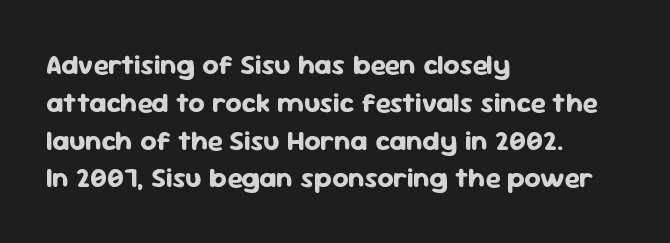
Q: Is the text bold? A: Yes.
Q: Is the text italic (slanted)? A: No, it is upright.
Q: Is the typeface a serif or a sans-serif typeface? A: Sans-serif.
Q: Is the text underlined? A: No.
Q: How is the paragraph aligned? A: Left-aligned.
Q: Is the spacing between letters normal or unusually wide? A: Normal.
Q: Is the spacing between lines tight, normal or loose? A: Normal.
Q: Width (condensed, normal, or wide)? A: Normal.
Q: Stroke contrast? A: Low.
Q: x-height? A: Medium.
Q: Monospaced? A: No.
